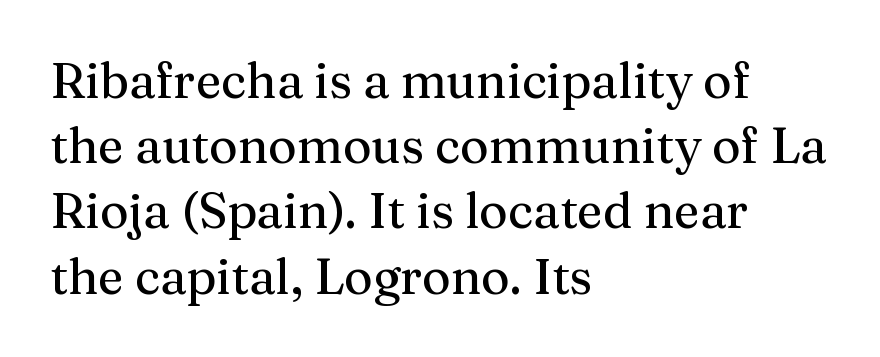
Notice how the passage keeps a crisp vertical edge on the left only. Typographically, this falls in the serif category. Caption: standard tracking, unaltered. The passage shown is typed in a proportional face where columns would drift.
